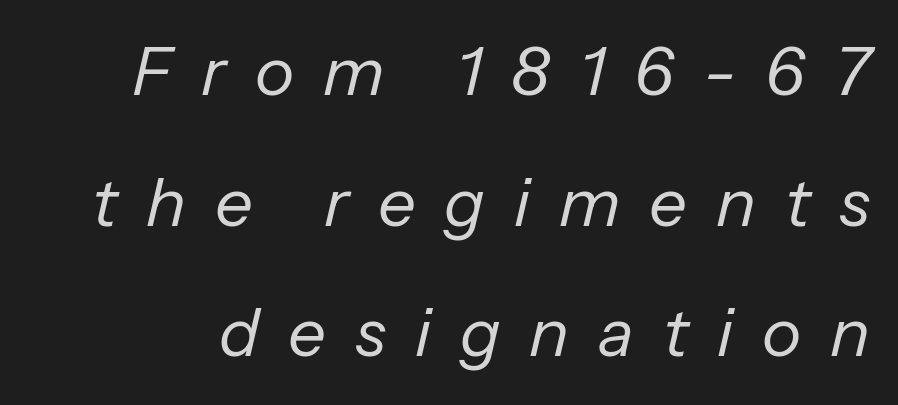
{"italic": "yes", "lean": "right", "slant_degrees": 13, "bold": "no", "weight": "regular", "width": "normal", "stroke_contrast": "low", "x_height": "medium", "monospaced": "no", "underline": "no", "line_spacing": "loose", "line_spacing_ratio": 1.95, "letter_spacing": "wide", "letter_spacing_em": 0.43, "glyph_px": 67}
